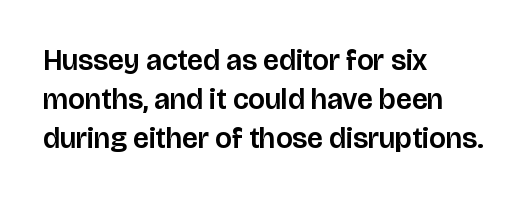
Q: Is the text italic (slanted)? A: No, it is upright.
Q: Is the typeface a serif or a sans-serif typeface? A: Sans-serif.
Q: Is the text underlined? A: No.
Q: How is the paragraph aligned? A: Left-aligned.
Q: Is the spacing between letters normal or unusually wide? A: Normal.
Q: Is the spacing between lines tight, normal or loose? A: Normal.
Q: Width (condensed, normal, or wide)? A: Normal.
Q: Stroke contrast? A: Low.
Q: x-height? A: Large.
Q: Monospaced? A: No.
